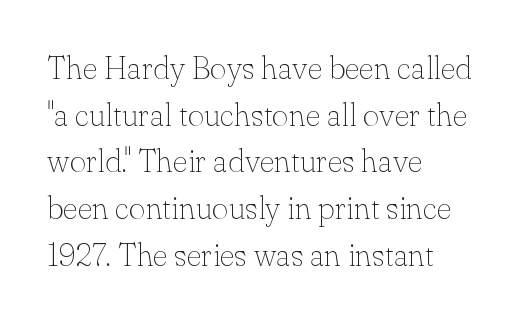
The image shows 32 px thin serif type, upright; set left-aligned, normal line spacing (1.46x), normal letter spacing, not underlined; low stroke contrast and a small x-height.
